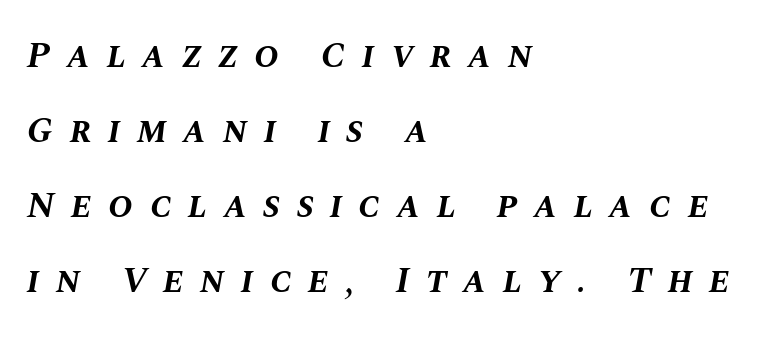
{"italic": "yes", "lean": "right", "slant_degrees": 10, "bold": "yes", "weight": "bold", "width": "normal", "stroke_contrast": "medium", "x_height": "large", "monospaced": "no", "underline": "no", "align": "left", "line_spacing": "loose", "line_spacing_ratio": 2.03, "letter_spacing": "wide", "letter_spacing_em": 0.44, "glyph_px": 37}
